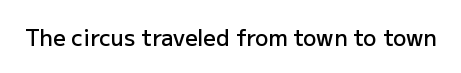
Q: Is the text bold? A: Semi-bold.
Q: Is the text italic (slanted)? A: No, it is upright.
Q: Is the text underlined? A: No.
Q: Is the spacing between letters normal or unusually wide? A: Normal.
